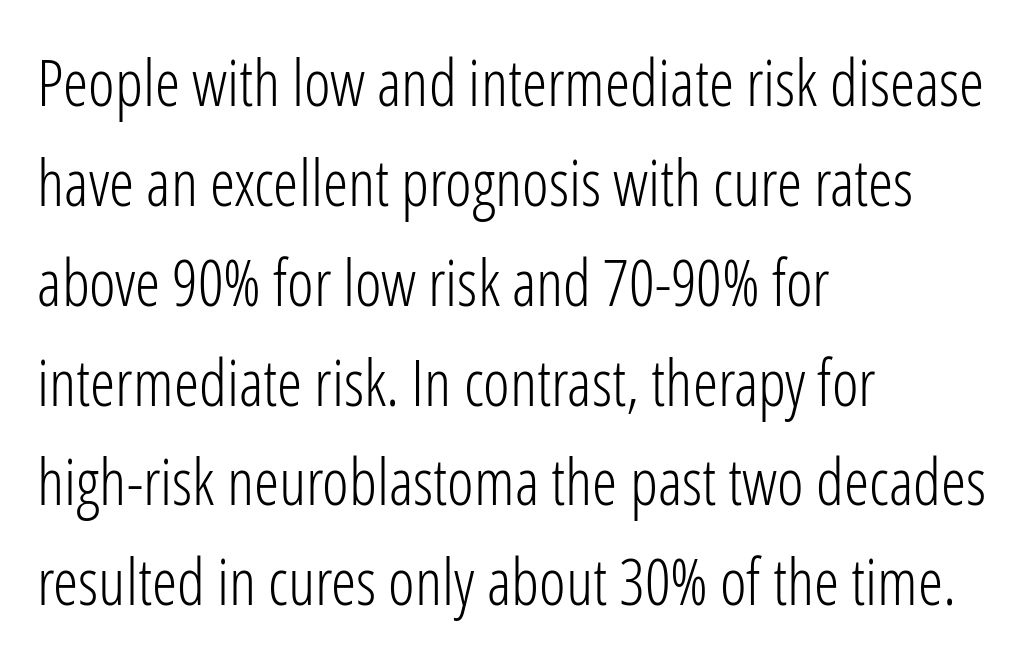
{"serif": "no", "italic": "no", "bold": "no", "weight": "light", "width": "condensed", "stroke_contrast": "low", "x_height": "medium", "monospaced": "no", "underline": "no", "align": "left", "line_spacing": "normal", "line_spacing_ratio": 1.56, "letter_spacing": "normal", "letter_spacing_em": 0.0, "glyph_px": 64}
